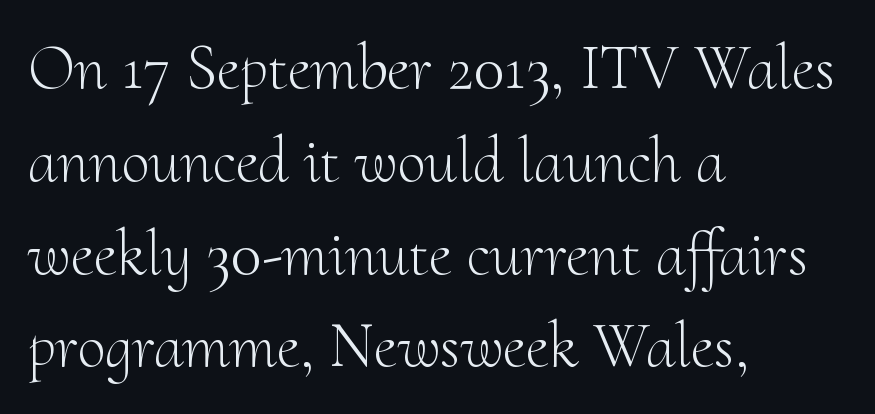
Q: Is the text bold? A: No.
Q: Is the text italic (slanted)? A: No, it is upright.
Q: Is the typeface a serif or a sans-serif typeface? A: Serif.
Q: Is the text underlined? A: No.
Q: How is the paragraph aligned? A: Left-aligned.
Q: Is the spacing between letters normal or unusually wide? A: Normal.
Q: Is the spacing between lines tight, normal or loose? A: Normal.
Q: Width (condensed, normal, or wide)? A: Normal.
Q: Stroke contrast? A: Medium.
Q: x-height? A: Small.
Q: Monospaced? A: No.
